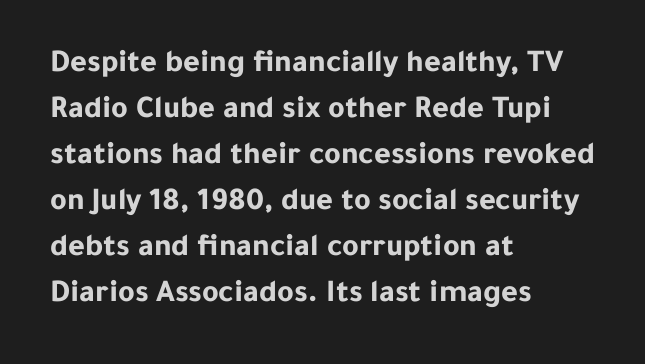
Q: Is the text bold? A: Yes.
Q: Is the text italic (slanted)? A: No, it is upright.
Q: Is the typeface a serif or a sans-serif typeface? A: Sans-serif.
Q: Is the text underlined? A: No.
Q: How is the paragraph aligned? A: Left-aligned.
Q: Is the spacing between letters normal or unusually wide? A: Normal.
Q: Is the spacing between lines tight, normal or loose? A: Normal.
Q: Width (condensed, normal, or wide)? A: Normal.
Q: Stroke contrast? A: Low.
Q: x-height? A: Medium.
Q: Monospaced? A: No.
